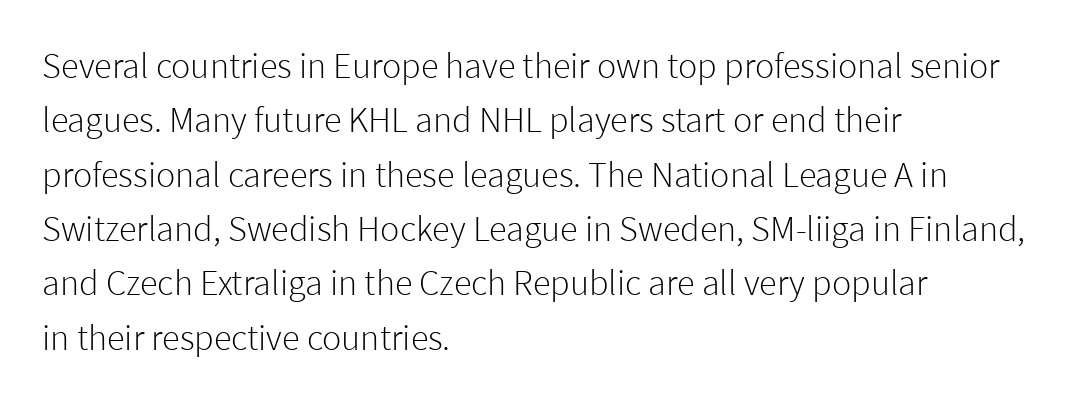
Q: Is the text bold? A: No.
Q: Is the text italic (slanted)? A: No, it is upright.
Q: Is the typeface a serif or a sans-serif typeface? A: Sans-serif.
Q: Is the text underlined? A: No.
Q: How is the paragraph aligned? A: Left-aligned.
Q: Is the spacing between letters normal or unusually wide? A: Normal.
Q: Is the spacing between lines tight, normal or loose? A: Normal.
Q: Width (condensed, normal, or wide)? A: Normal.
Q: Stroke contrast? A: Low.
Q: x-height? A: Medium.
Q: Monospaced? A: No.
